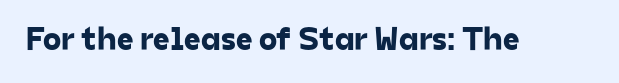
The face used here is a sans, in the tradition of grotesques and geometrics. Glyph-to-glyph distance matches everyday printed text. Plain, unruled lines of type. Looks like regular typesetting: each glyph gets only the width it needs.
